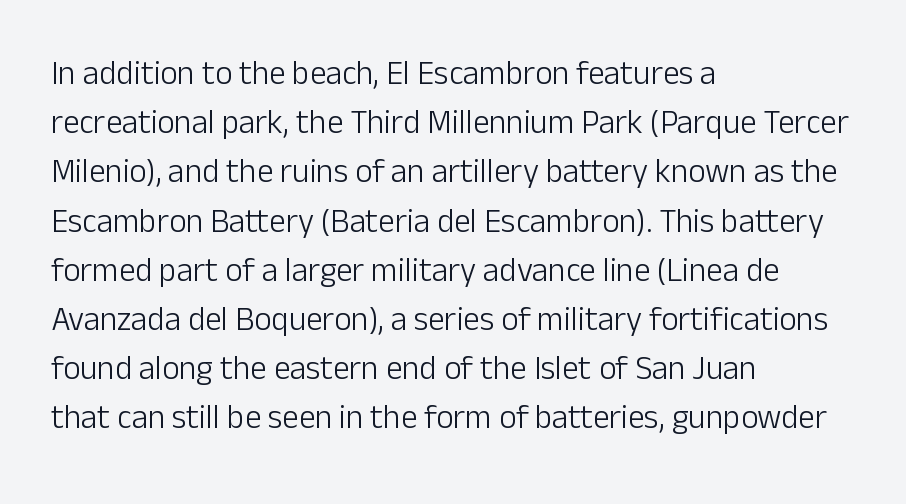
{"serif": "no", "italic": "no", "bold": "no", "weight": "light", "width": "normal", "stroke_contrast": "low", "x_height": "medium", "monospaced": "no", "underline": "no", "align": "left", "line_spacing": "normal", "line_spacing_ratio": 1.49, "letter_spacing": "normal", "letter_spacing_em": 0.0, "glyph_px": 33}
